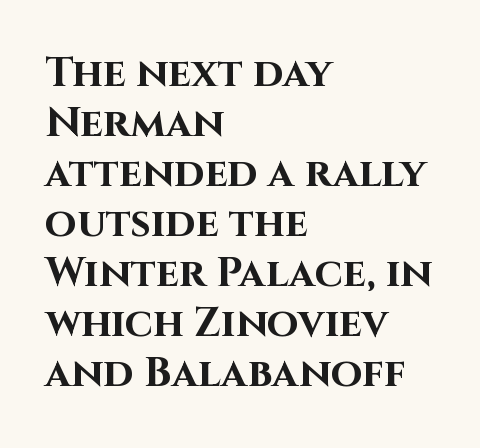
The image shows 41 px bold sans-serif type, upright; set left-aligned, line spacing 1.22x, normal letter spacing, not underlined; high stroke contrast and a large x-height.
